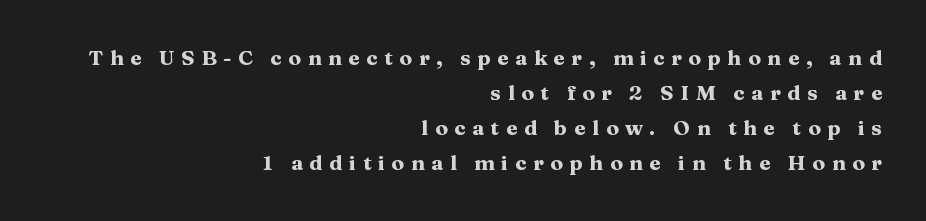
{"italic": "no", "bold": "yes", "underline": "no", "align": "right", "line_spacing": "normal", "line_spacing_ratio": 1.67, "letter_spacing": "wide", "letter_spacing_em": 0.31, "glyph_px": 21}
